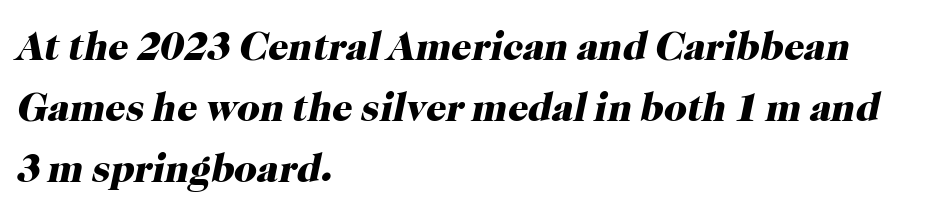
Characters are canted at an angle relative to the baseline's perpendicular. Think of a printed novel: that variable character pitch is what you see here. Little horizontal feet cap the strokes, marking this as serif type. The space directly below the letters is spotless. The text block is weighted toward the left margin, trailing off unevenly rightward.
